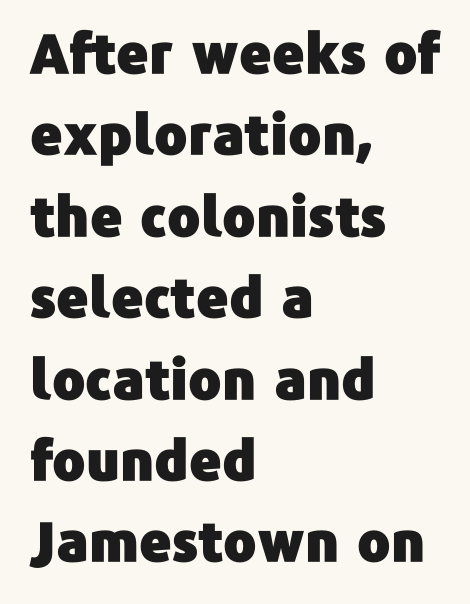
The image shows 55 px sans-serif type, upright; set left-aligned, normal line spacing (1.48x), normal letter spacing, not underlined; low stroke contrast and a medium x-height.
